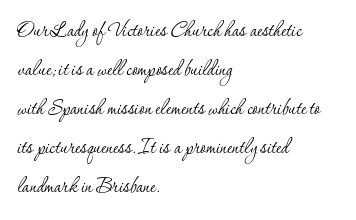
Q: Is the text bold? A: No.
Q: Is the text italic (slanted)? A: Yes.
Q: Is the text underlined? A: No.
Q: How is the paragraph aligned? A: Left-aligned.
Q: Is the spacing between letters normal or unusually wide? A: Normal.
Q: Is the spacing between lines tight, normal or loose? A: Normal.
